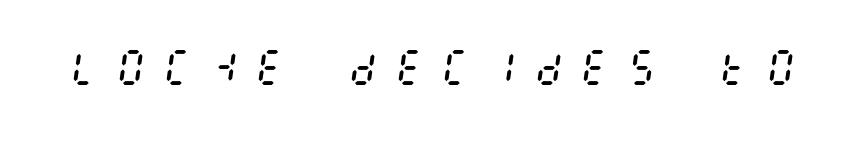
Observe the wide spacing: letters keep a clear distance from each other. No extra ink here — the face is not bold. The glyphs look as if they've been sheared to an angle. Quick note: underline off.
